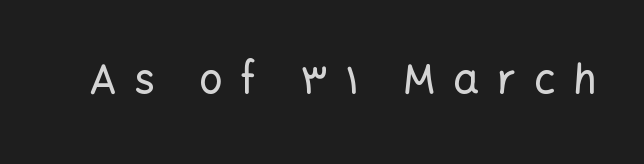
{"serif": "no", "italic": "no", "width": "normal", "stroke_contrast": "low", "x_height": "medium", "monospaced": "no", "underline": "no", "letter_spacing": "wide", "letter_spacing_em": 0.43, "glyph_px": 41}
